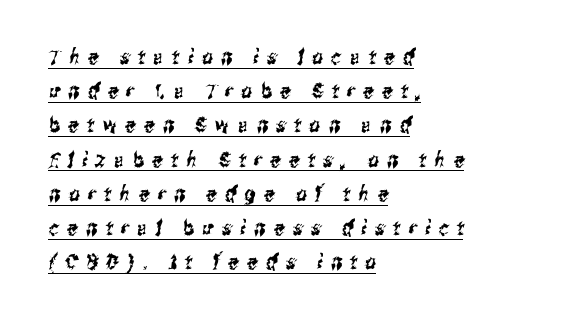
Beneath each row of characters lies a ruled line. Does extra space separate the letters? Yes, quite a lot of it. Left-aligned paragraph, ragged on the right. Line spacing here is normal.
